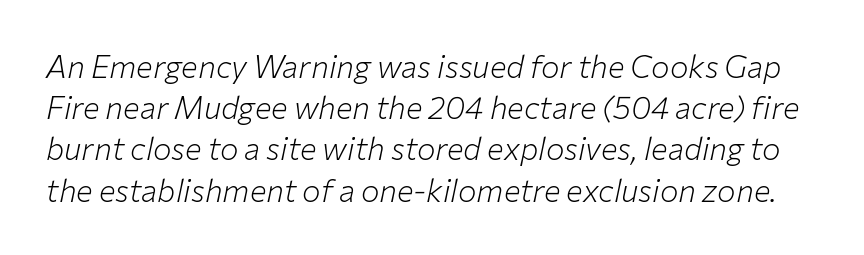
Q: Is the text bold? A: No.
Q: Is the text italic (slanted)? A: Yes, it leans right by about 12 degrees.
Q: Is the text underlined? A: No.
Q: Is the spacing between letters normal or unusually wide? A: Normal.
Q: Is the spacing between lines tight, normal or loose? A: Normal.
Q: Width (condensed, normal, or wide)? A: Normal.
Q: Stroke contrast? A: Low.
Q: x-height? A: Medium.
Q: Monospaced? A: No.
